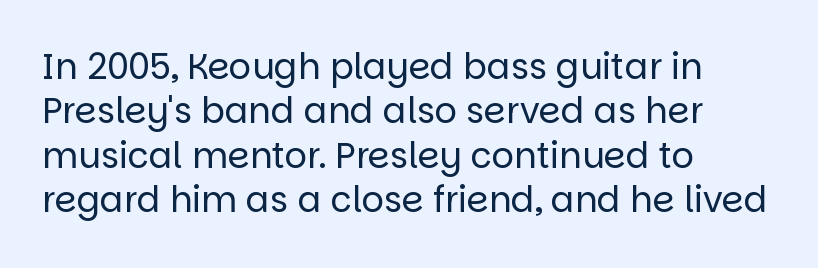
The lines are quadded left. This is roman type, the default non-slanted kind. A sans-serif font was chosen for this passage. Honestly, the row spacing looks completely unremarkable. Beneath every word, the page is bare. The passage shown is typed in a proportional face where columns would drift.
